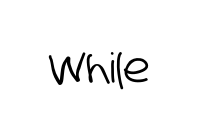
Students, note that the glyphs here touch the page at normal intervals. The letters advance in unequal steps, a hallmark of proportional type. Note: no serifs on the glyphs. The specimen omits any rule beneath the text block's lines.
